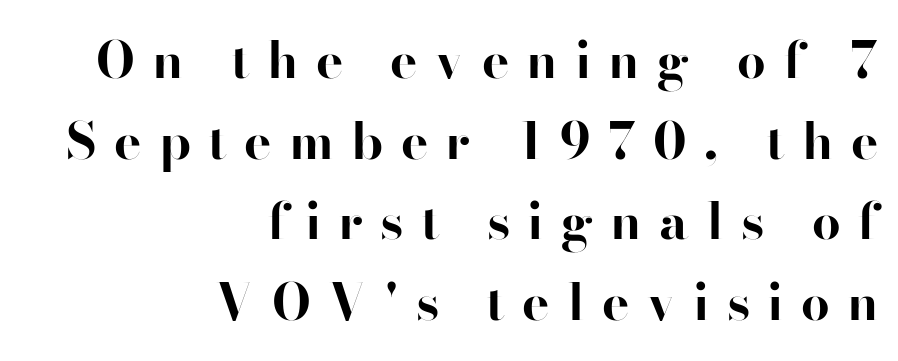
A dark, heavy texture on the line: the type is bold. Descenders hang freely into open space. Letter spacing: wide. The space between consecutive lines is moderate. The glyphs in this specimen are sans serif.
